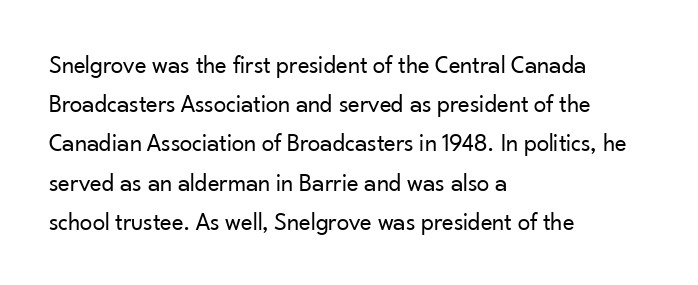
Is this a heavy cut? Hardly; it is regular or lighter. In CSS terms this would be text-align: left. Words appear dense and cohesive because spacing is normal. The gap between lines stays unmarked. Reading down the column, the eye jumps a familiar distance to each next line. This is roman type, the default non-slanted kind.
